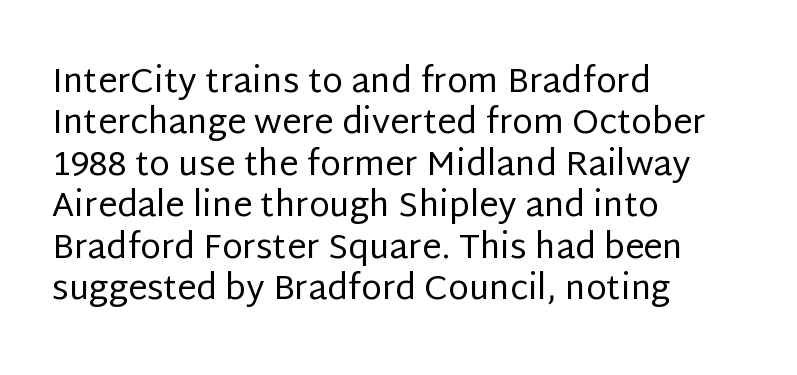
Q: Is the text bold? A: No.
Q: Is the text italic (slanted)? A: No, it is upright.
Q: Is the typeface a serif or a sans-serif typeface? A: Sans-serif.
Q: Is the text underlined? A: No.
Q: How is the paragraph aligned? A: Left-aligned.
Q: Is the spacing between letters normal or unusually wide? A: Normal.
Q: Width (condensed, normal, or wide)? A: Normal.
Q: Stroke contrast? A: Low.
Q: x-height? A: Large.
Q: Monospaced? A: No.
